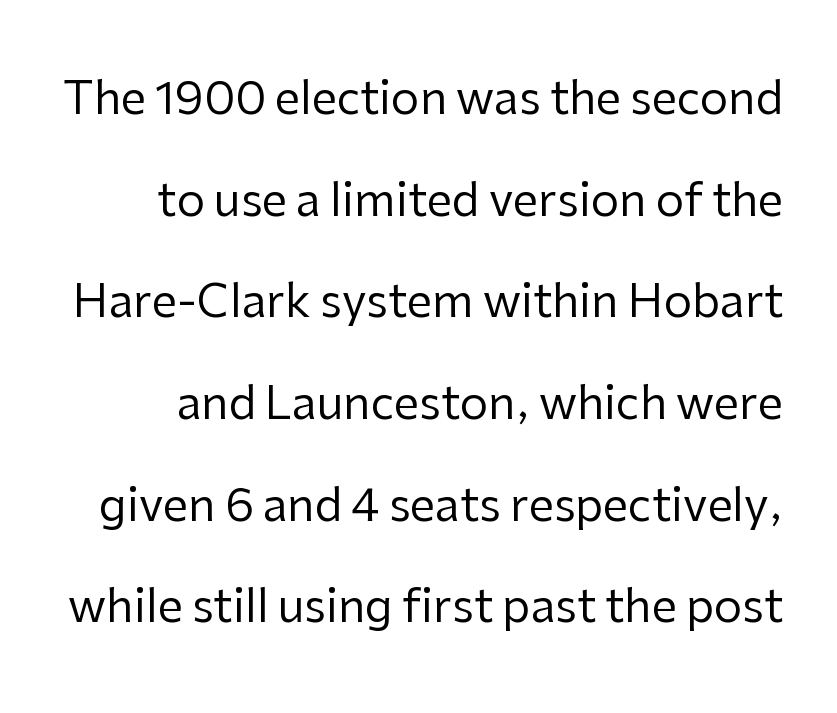
Q: Is the text bold? A: No.
Q: Is the text italic (slanted)? A: No, it is upright.
Q: Is the typeface a serif or a sans-serif typeface? A: Sans-serif.
Q: Is the text underlined? A: No.
Q: Is the spacing between letters normal or unusually wide? A: Normal.
Q: Is the spacing between lines tight, normal or loose? A: Loose.
Q: Width (condensed, normal, or wide)? A: Normal.
Q: Stroke contrast? A: Low.
Q: x-height? A: Medium.
Q: Monospaced? A: No.
